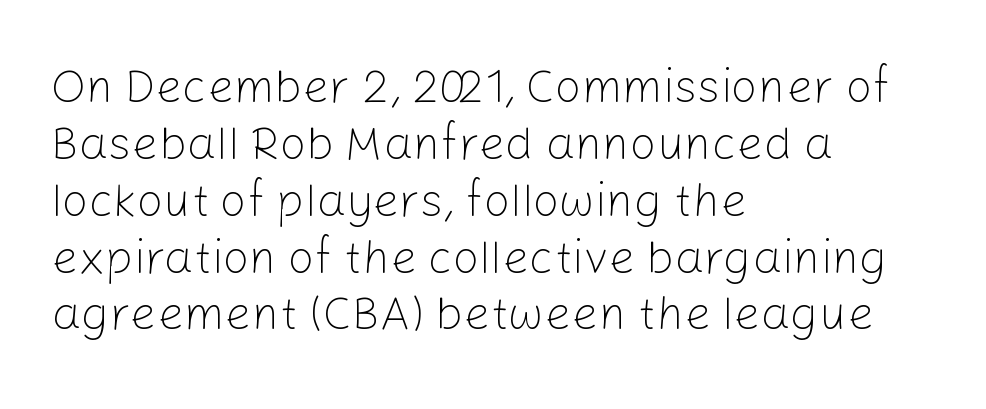
The rendering shows plain stroke endings on the letterforms — a sans-serif design. Tracking here is standard; glyphs follow each other at the usual distance. Think of a printed novel: that variable character pitch is what you see here. Each stroke keeps to a modest, everyday thickness or less.
